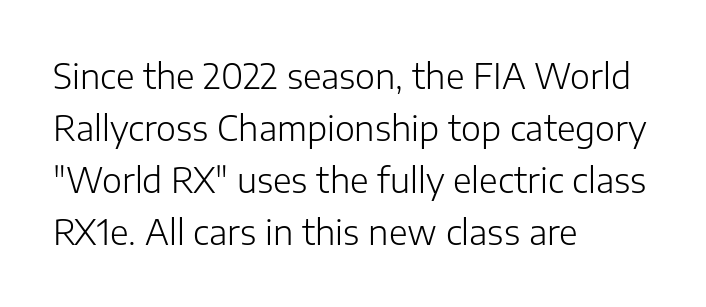
Q: Is the text bold? A: No.
Q: Is the text italic (slanted)? A: No, it is upright.
Q: Is the typeface a serif or a sans-serif typeface? A: Sans-serif.
Q: Is the text underlined? A: No.
Q: How is the paragraph aligned? A: Left-aligned.
Q: Is the spacing between letters normal or unusually wide? A: Normal.
Q: Is the spacing between lines tight, normal or loose? A: Normal.
Q: Width (condensed, normal, or wide)? A: Normal.
Q: Stroke contrast? A: Low.
Q: x-height? A: Medium.
Q: Monospaced? A: No.
